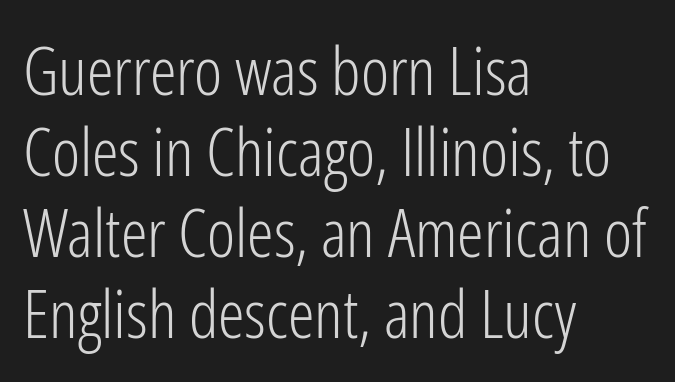
Ascenders rise straight up at ninety degrees. Descenders hang freely into open space. What stands out about the letter spacing? Nothing — it is the standard amount. You could not count columns in this text — the font is proportionally spaced.
